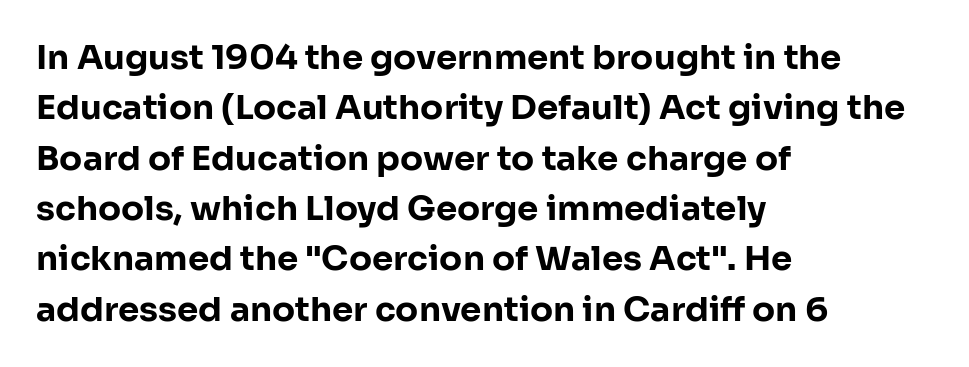
{"serif": "no", "italic": "no", "bold": "yes", "weight": "bold", "width": "normal", "stroke_contrast": "low", "x_height": "medium", "monospaced": "no", "underline": "no", "align": "left", "line_spacing": "normal", "line_spacing_ratio": 1.48, "letter_spacing": "normal", "letter_spacing_em": 0.0, "glyph_px": 34}
